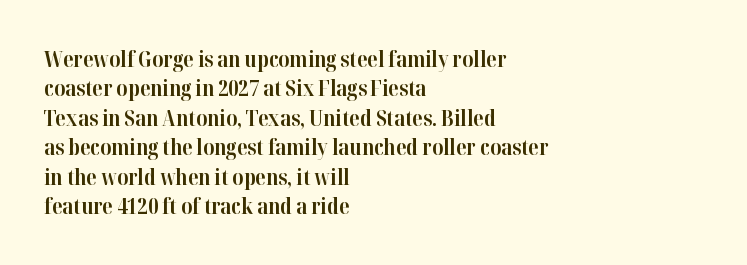
Q: Is the text bold? A: Yes.
Q: Is the text italic (slanted)? A: No, it is upright.
Q: Is the text underlined? A: No.
Q: How is the paragraph aligned? A: Left-aligned.
Q: Is the spacing between letters normal or unusually wide? A: Normal.
Q: Is the spacing between lines tight, normal or loose? A: Normal.
